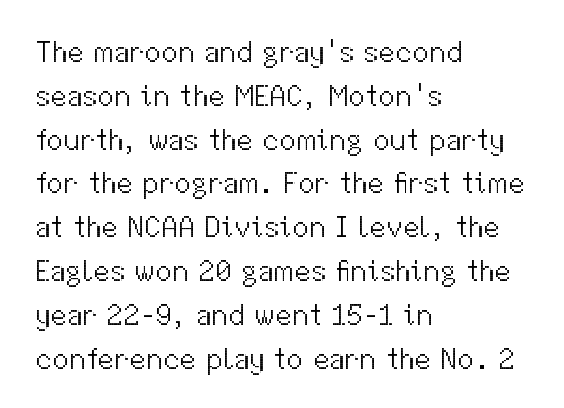
Q: Is the text bold? A: No.
Q: Is the text italic (slanted)? A: No, it is upright.
Q: Is the typeface a serif or a sans-serif typeface? A: Sans-serif.
Q: Is the text underlined? A: No.
Q: How is the paragraph aligned? A: Left-aligned.
Q: Is the spacing between letters normal or unusually wide? A: Normal.
Q: Is the spacing between lines tight, normal or loose? A: Normal.
Q: Width (condensed, normal, or wide)? A: Normal.
Q: Stroke contrast? A: Medium.
Q: x-height? A: Medium.
Q: Monospaced? A: No.
